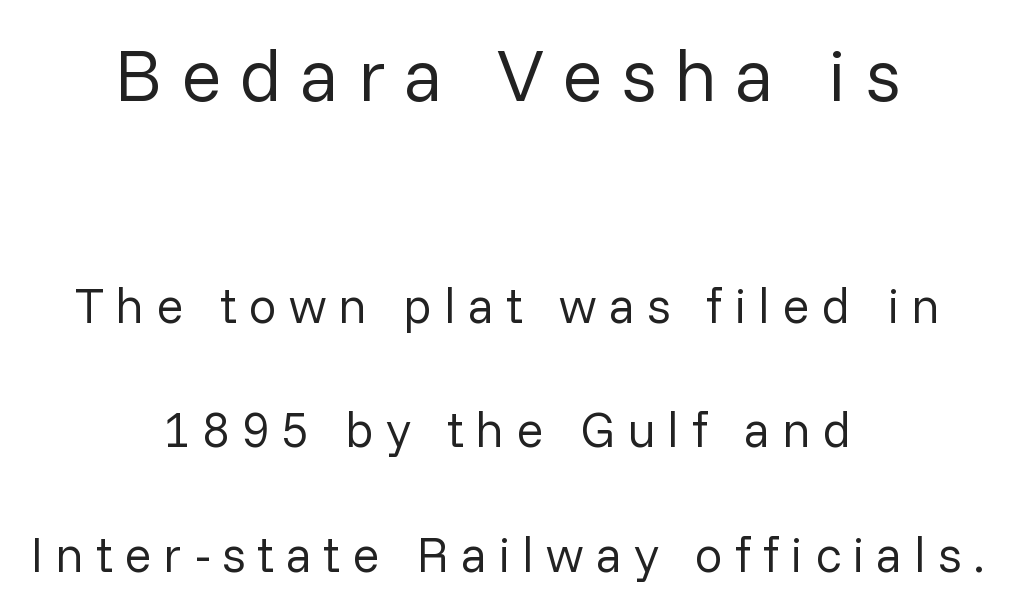
The image shows 75 px regular-weight sans-serif type, upright; set centered, loose line spacing (2.49x), unusually wide letter spacing (+0.24 em), not underlined; the first (top) block is 1.5x larger; low stroke contrast and a medium x-height.
